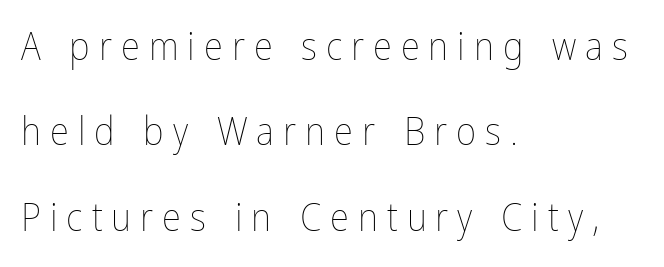
{"italic": "no", "bold": "no", "weight": "thin", "width": "condensed", "stroke_contrast": "low", "x_height": "medium", "monospaced": "no", "underline": "no", "align": "left", "line_spacing": "loose", "line_spacing_ratio": 2.19, "letter_spacing": "wide", "letter_spacing_em": 0.23, "glyph_px": 39}
